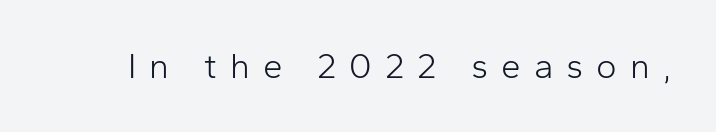
Serifs: no, the terminals of the letterforms are clean. Lines of text with bare space underneath. You could not count columns in this text — the font is proportionally spaced. You can tell it's not italic because the verticals are truly vertical. Substantial extra tracking has been applied to these lines. The characters are drawn with everyday or finer stroke widths.
